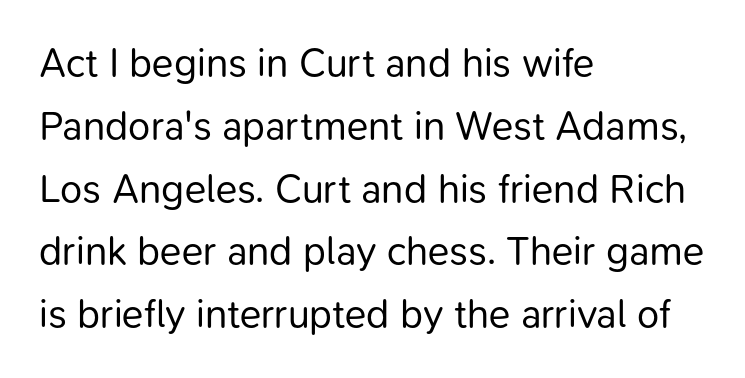
Q: Is the text bold? A: No.
Q: Is the text italic (slanted)? A: No, it is upright.
Q: Is the typeface a serif or a sans-serif typeface? A: Sans-serif.
Q: Is the text underlined? A: No.
Q: How is the paragraph aligned? A: Left-aligned.
Q: Is the spacing between letters normal or unusually wide? A: Normal.
Q: Is the spacing between lines tight, normal or loose? A: Normal.
Q: Width (condensed, normal, or wide)? A: Normal.
Q: Stroke contrast? A: Low.
Q: x-height? A: Medium.
Q: Monospaced? A: No.
